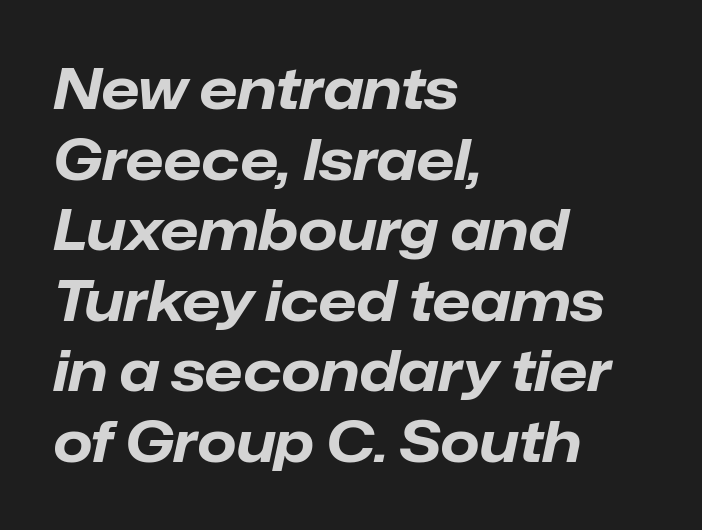
Q: Is the text bold? A: Yes.
Q: Is the text italic (slanted)? A: Yes, it leans right by about 12 degrees.
Q: Is the text underlined? A: No.
Q: How is the paragraph aligned? A: Left-aligned.
Q: Is the spacing between letters normal or unusually wide? A: Normal.
Q: Is the spacing between lines tight, normal or loose? A: Normal.
Q: Width (condensed, normal, or wide)? A: Normal.
Q: Stroke contrast? A: Low.
Q: x-height? A: Medium.
Q: Monospaced? A: No.
